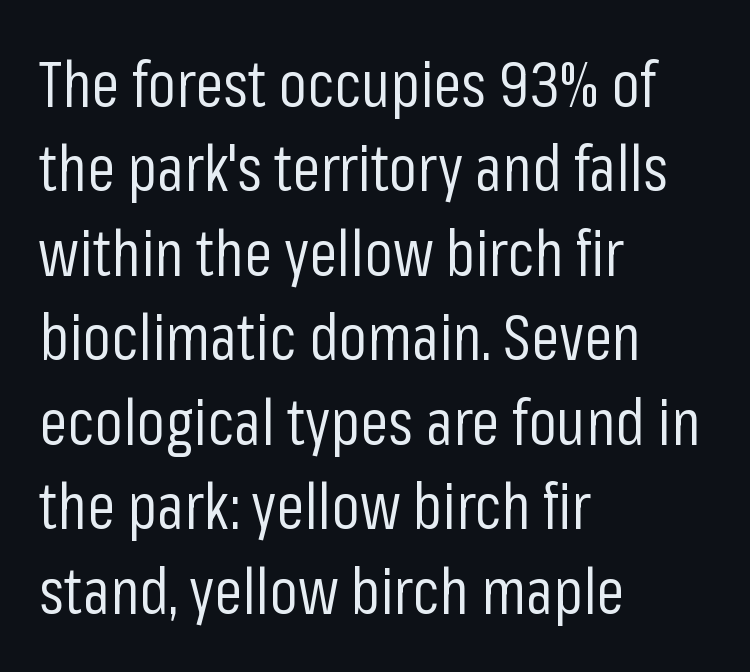
The image shows 63 px regular-weight, condensed sans-serif type, upright; set left-aligned, normal line spacing (1.34x), normal letter spacing, not underlined; low stroke contrast and a medium x-height.
